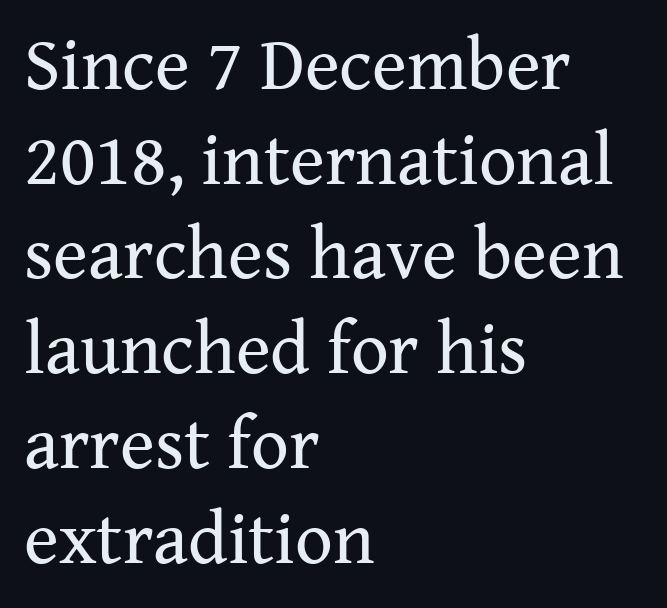
Each row of text sits above clean, open space. Is there any slant? The stems are plumb. A typesetter would call this zero additional tracking. I'd call this a serif setting — the letters wear small feet. The paragraph has a hard left edge and a soft right edge. Do the characters align in a grid? No, the font is proportional.
